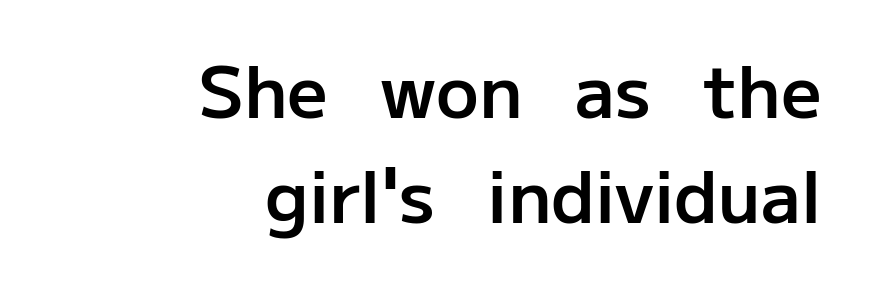
One-word summary of the alignment: right. You could not count columns in this text — the font is proportionally spaced. In terms of weight, the rendering is demibold, just under bold. The letterforms sit shoulder to shoulder at normal distance.
